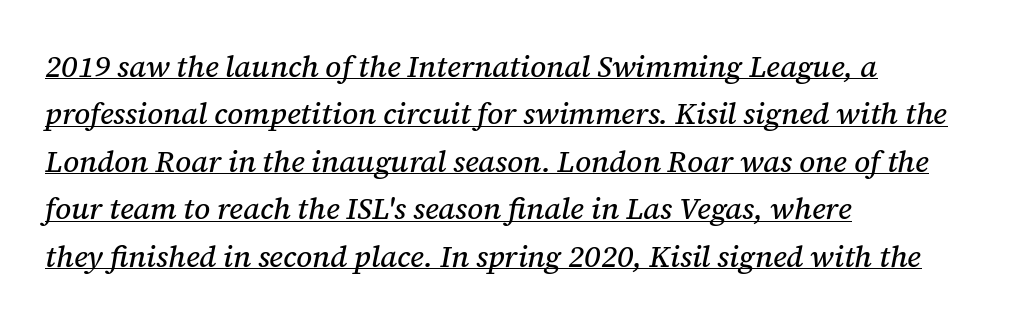
{"serif": "yes", "italic": "yes", "lean": "right", "slant_degrees": 12, "width": "normal", "stroke_contrast": "medium", "x_height": "medium", "monospaced": "no", "underline": "yes", "align": "left", "line_spacing": "normal", "line_spacing_ratio": 1.58, "letter_spacing": "normal", "letter_spacing_em": 0.0, "glyph_px": 30}
